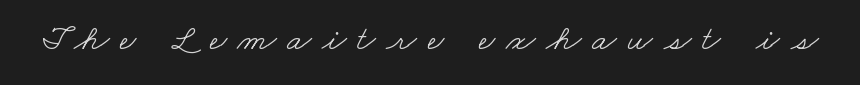
{"serif": "yes", "bold": "no", "weight": "light", "width": "wide", "stroke_contrast": "low", "x_height": "small", "monospaced": "no", "underline": "no", "letter_spacing": "wide", "letter_spacing_em": 0.29, "glyph_px": 36}
